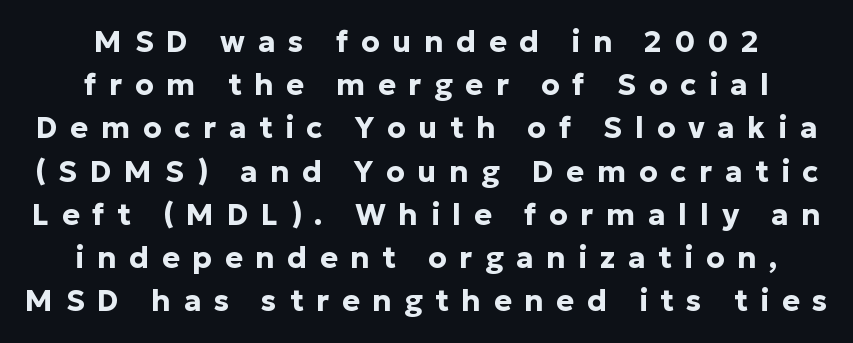
{"serif": "no", "italic": "no", "bold": "yes", "weight": "bold", "width": "normal", "stroke_contrast": "low", "x_height": "medium", "monospaced": "no", "underline": "no", "align": "center", "line_spacing": "normal", "line_spacing_ratio": 1.44, "letter_spacing": "wide", "letter_spacing_em": 0.42, "glyph_px": 30}
